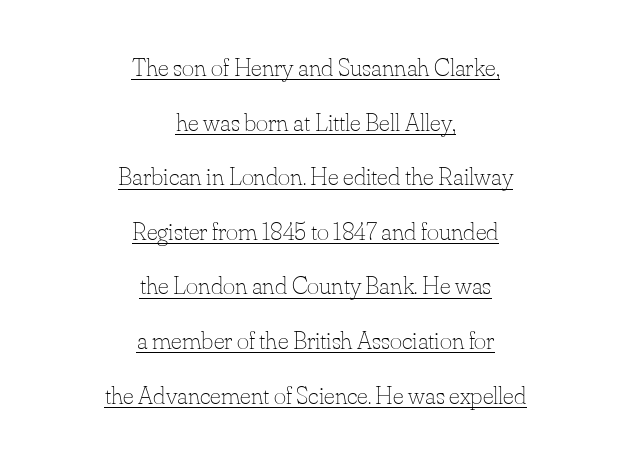
Q: Is the text bold? A: No.
Q: Is the text italic (slanted)? A: No, it is upright.
Q: Is the text underlined? A: Yes.
Q: How is the paragraph aligned? A: Centered.
Q: Is the spacing between letters normal or unusually wide? A: Normal.
Q: Is the spacing between lines tight, normal or loose? A: Loose.
